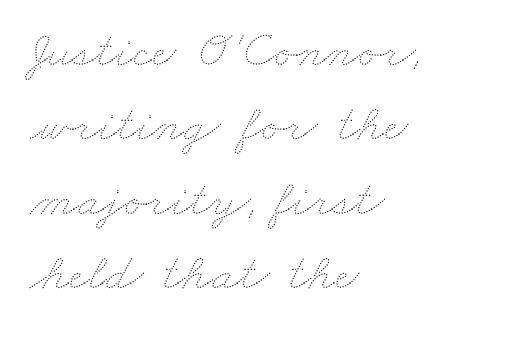
The image shows 52 px thin, wide type; set left-aligned, normal line spacing (1.43x), normal letter spacing, not underlined; medium stroke contrast and a small x-height.
